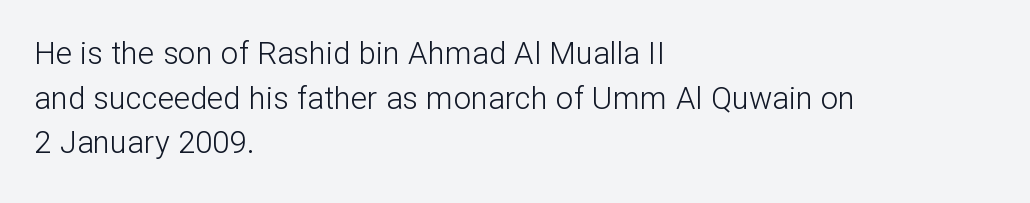
The rendering shows plain stroke endings on the letterforms — a sans-serif design. Lines of text with bare space underneath. The strokes carry an ordinary text weight at most. Leading: standard. Look at the tracking — it's just the regular setting, nothing added.
